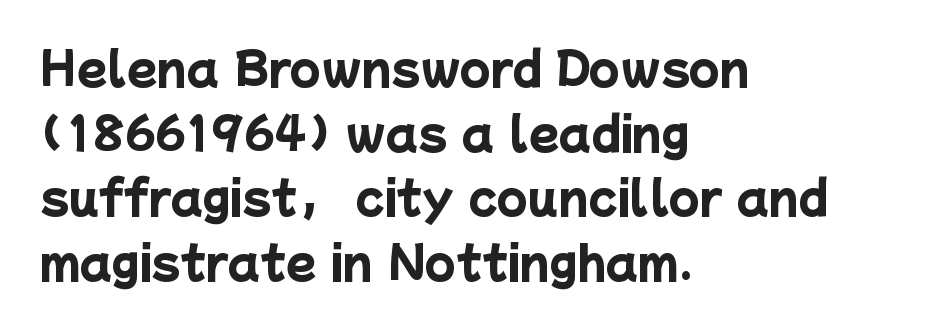
The image shows 44 px heavy sans-serif type; set left-aligned, normal line spacing (1.47x), normal letter spacing, not underlined; low stroke contrast and a medium x-height.
